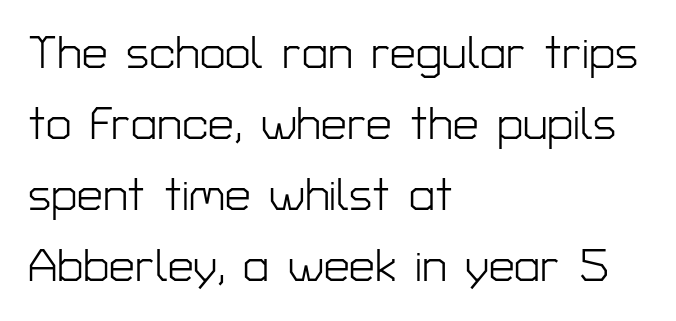
{"serif": "no", "italic": "no", "bold": "no", "weight": "light", "width": "normal", "stroke_contrast": "low", "x_height": "medium", "monospaced": "no", "underline": "no", "align": "left", "line_spacing": "normal", "line_spacing_ratio": 1.54, "letter_spacing": "normal", "letter_spacing_em": 0.0, "glyph_px": 46}
